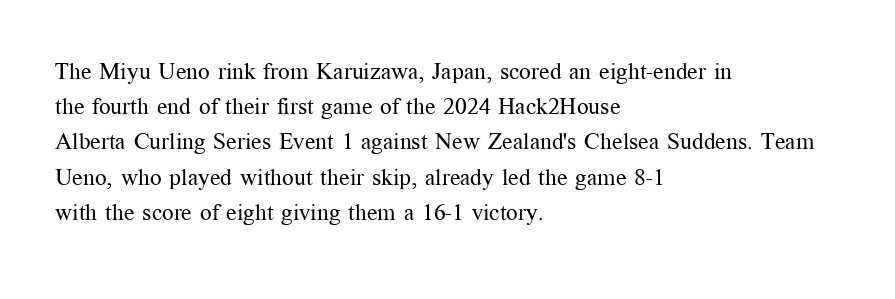
The image shows 23 px text type, upright; set left-aligned, normal line spacing (1.53x), normal letter spacing, not underlined.
